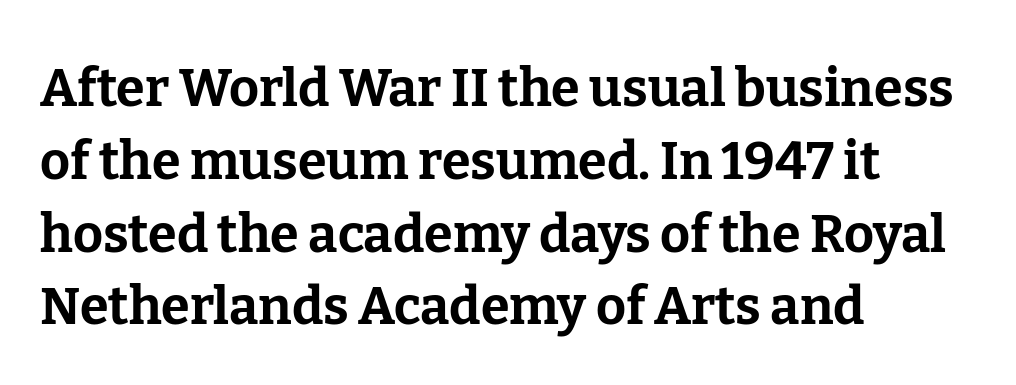
Q: Is the text bold? A: Yes.
Q: Is the text italic (slanted)? A: No, it is upright.
Q: Is the typeface a serif or a sans-serif typeface? A: Serif.
Q: Is the text underlined? A: No.
Q: How is the paragraph aligned? A: Left-aligned.
Q: Is the spacing between letters normal or unusually wide? A: Normal.
Q: Is the spacing between lines tight, normal or loose? A: Normal.
Q: Width (condensed, normal, or wide)? A: Normal.
Q: Stroke contrast? A: Low.
Q: x-height? A: Medium.
Q: Monospaced? A: No.
